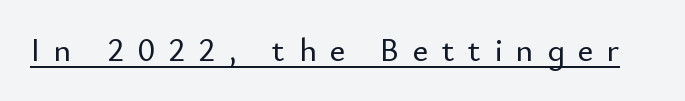
Q: Is the text italic (slanted)? A: No, it is upright.
Q: Is the typeface a serif or a sans-serif typeface? A: Sans-serif.
Q: Is the text underlined? A: Yes.
Q: Is the spacing between letters normal or unusually wide? A: Unusually wide.
Q: Width (condensed, normal, or wide)? A: Normal.
Q: Stroke contrast? A: Low.
Q: x-height? A: Small.
Q: Monospaced? A: No.
